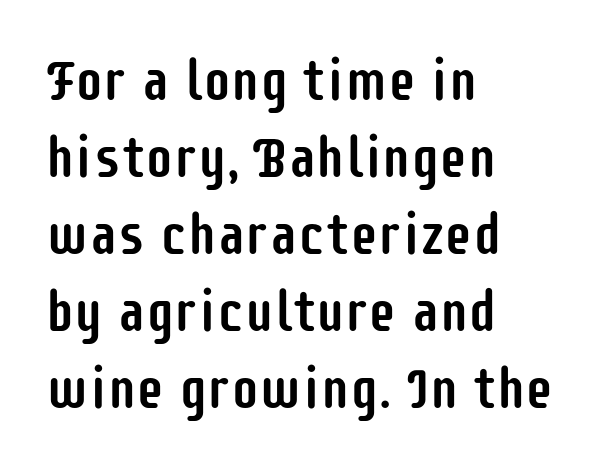
The image shows 57 px condensed sans-serif type, upright; set left-aligned, normal line spacing (1.35x), normal letter spacing, not underlined; low stroke contrast and a large x-height.
